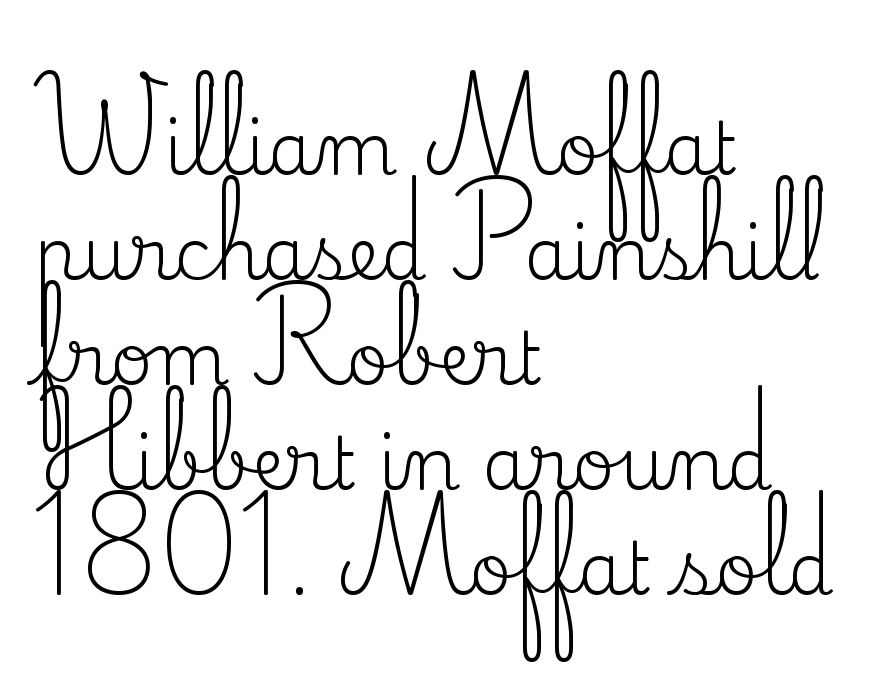
The image shows 73 px regular-weight serif type, upright; set left-aligned, normal line spacing (1.44x), normal letter spacing, not underlined; medium stroke contrast and a small x-height.
